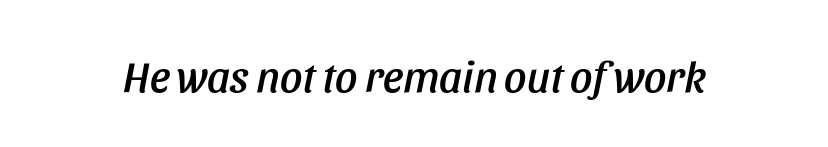
The image shows 44 px condensed type, italic (leaning right); set normal letter spacing, not underlined; low stroke contrast and a large x-height.
